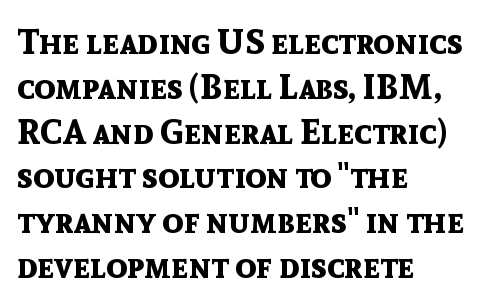
Q: Is the text bold? A: Yes.
Q: Is the text italic (slanted)? A: No, it is upright.
Q: Is the typeface a serif or a sans-serif typeface? A: Sans-serif.
Q: Is the text underlined? A: No.
Q: How is the paragraph aligned? A: Left-aligned.
Q: Is the spacing between letters normal or unusually wide? A: Normal.
Q: Is the spacing between lines tight, normal or loose? A: Normal.
Q: Width (condensed, normal, or wide)? A: Normal.
Q: x-height? A: Medium.
Q: Monospaced? A: No.
